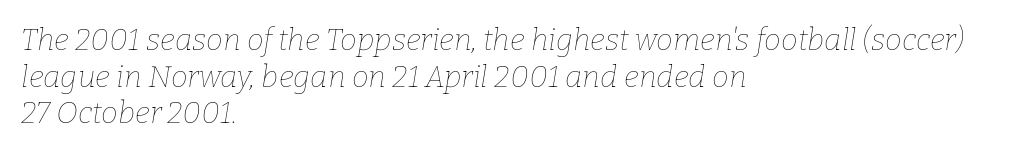
Words appear dense and cohesive because spacing is normal. Caption: multi-line text, flush left, ragged right. Type without underlining. Varying glyph widths throughout — classic text-font behaviour. The specimen reads as italic at a glance. Is the stroke heavy? The answer is a plain regular-or-lighter.
